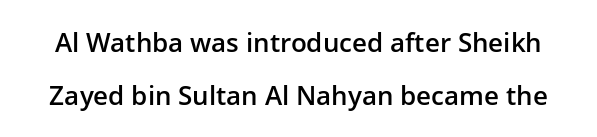
Is there much room between lines? Yes — plenty of vertical air separates them. Words float on clear page, feet unadorned. What weight is shown? A semibold, between regular and bold. Posture: upright roman. Is the letter spacing exaggerated? No — it looks like the ordinary default.
